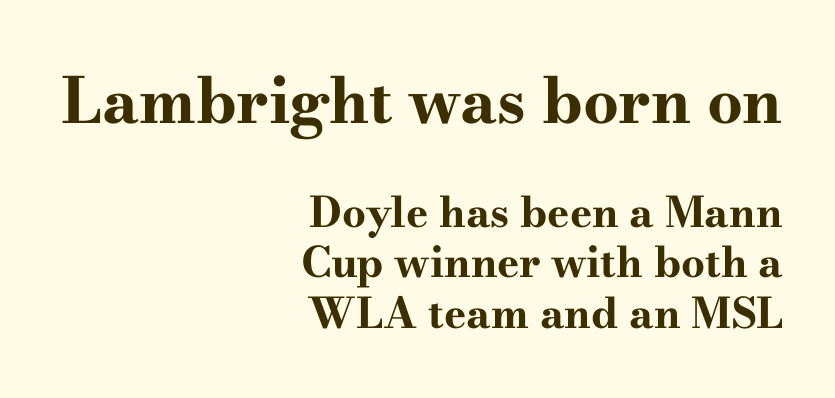
Q: Is the text bold? A: Yes.
Q: Is the text italic (slanted)? A: No, it is upright.
Q: Is the typeface a serif or a sans-serif typeface? A: Serif.
Q: Is the text underlined? A: No.
Q: How is the paragraph aligned? A: Right-aligned.
Q: Is the spacing between letters normal or unusually wide? A: Normal.
Q: Which block of text is set in a larger size, the first (top) or the second (bottom)? A: The first (top) one.
Q: Width (condensed, normal, or wide)? A: Wide.
Q: Stroke contrast? A: High.
Q: x-height? A: Small.
Q: Monospaced? A: No.
